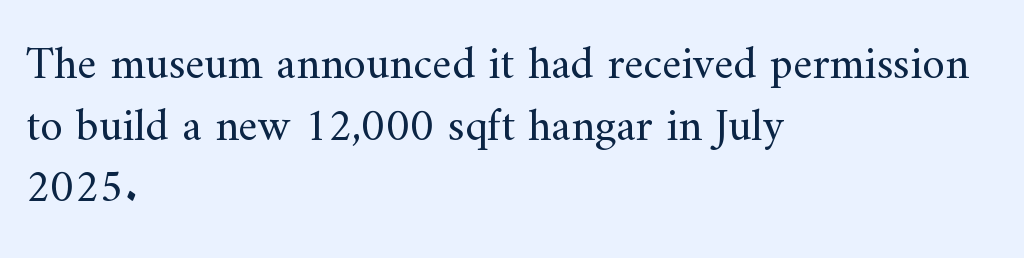
Q: Is the text bold? A: No.
Q: Is the text italic (slanted)? A: No, it is upright.
Q: Is the typeface a serif or a sans-serif typeface? A: Serif.
Q: Is the text underlined? A: No.
Q: How is the paragraph aligned? A: Left-aligned.
Q: Is the spacing between letters normal or unusually wide? A: Normal.
Q: Is the spacing between lines tight, normal or loose? A: Normal.
Q: Width (condensed, normal, or wide)? A: Normal.
Q: Stroke contrast? A: Medium.
Q: x-height? A: Small.
Q: Monospaced? A: No.
